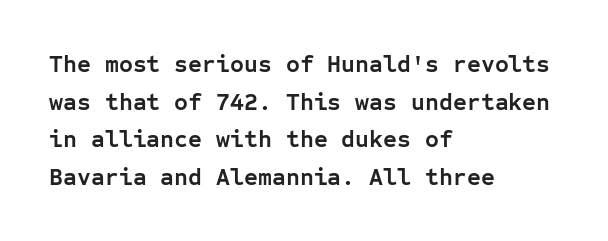
{"italic": "no", "bold": "yes", "underline": "no", "align": "left", "line_spacing": "normal", "line_spacing_ratio": 1.57, "letter_spacing": "normal", "letter_spacing_em": 0.0, "glyph_px": 24}
